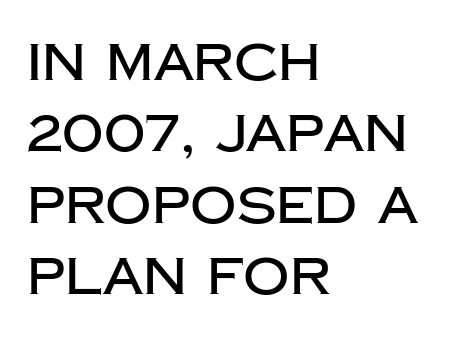
The image shows 51 px sans-serif type, upright; set left-aligned, normal line spacing (1.4x), normal letter spacing, not underlined; low stroke contrast and a large x-height.
